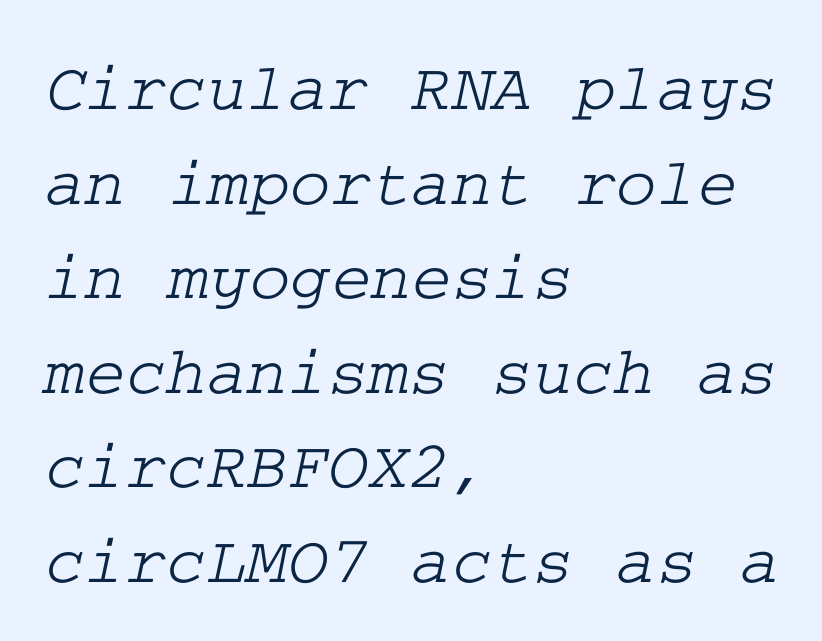
This sample is left-justified, so line endings fall wherever the words run out. Evenly set lines give the paragraph a standard silhouette. A bare baseline throughout the passage. The letters carry serifs — small finishing strokes at the ends of their stems. Glyph-to-glyph distance matches everyday printed text.
